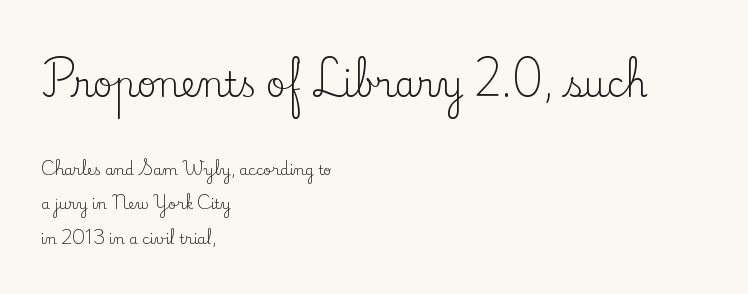
{"italic": "no", "bold": "no", "weight": "regular", "width": "normal", "stroke_contrast": "low", "x_height": "small", "monospaced": "no", "underline": "no", "align": "left", "line_spacing": "loose", "line_spacing_ratio": 2.46, "letter_spacing": "normal", "letter_spacing_em": 0.0, "larger_block": "first", "size_ratio": 2.43, "glyph_px": 34}
